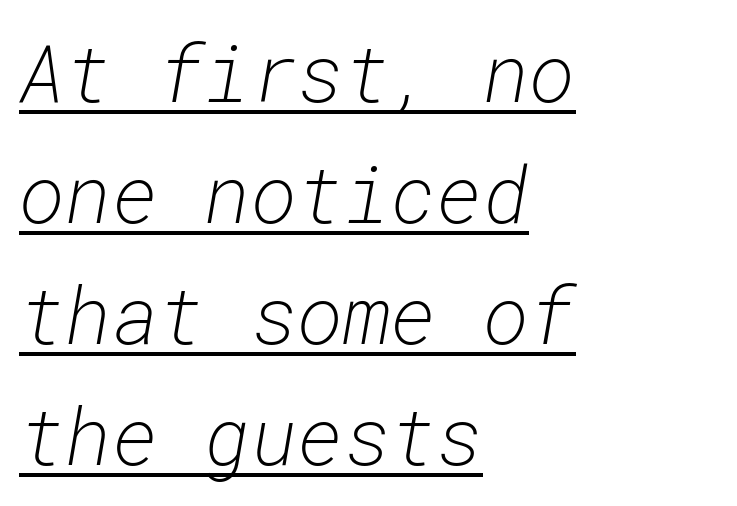
Emphasis is given by a line drawn under the lettering. Leading matches the norm, producing a regular column. This reads as an unemphasized weight, regular at the heaviest. Posture: slanted. The letters march in equal steps, a hallmark of fixed-pitch type.
